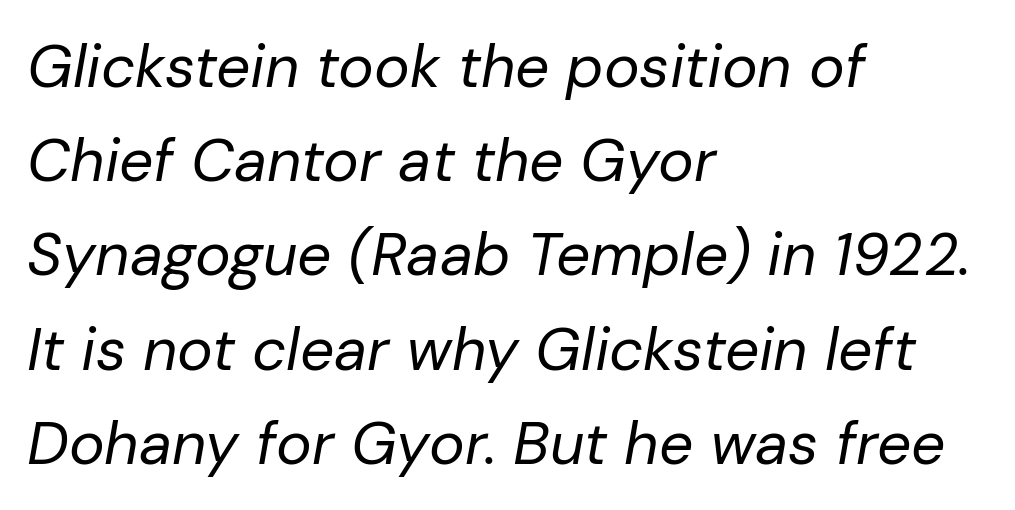
Is the stroke heavy? The answer is a plain regular-or-lighter. The area under the type is left untouched. Short and long lines alike share a common starting point at left. The leading is moderate, giving the passage an even texture. The passage shown is typed in a proportional face where columns would drift.
